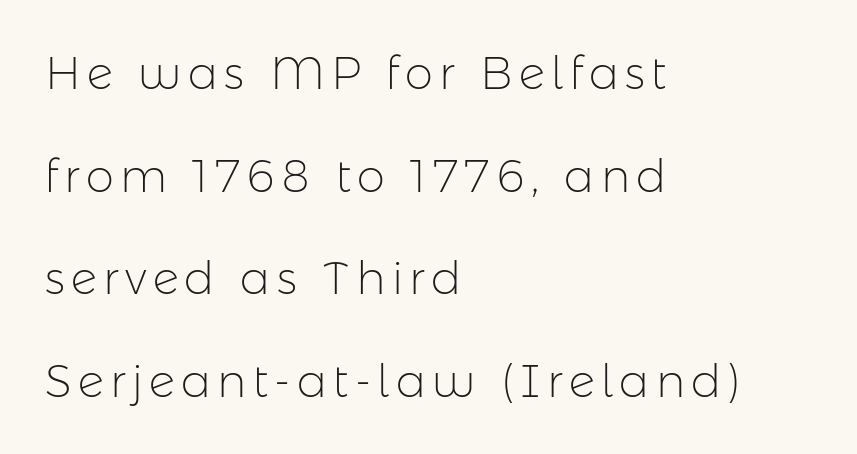
Q: Is the text bold? A: No.
Q: Is the text italic (slanted)? A: No, it is upright.
Q: Is the typeface a serif or a sans-serif typeface? A: Sans-serif.
Q: Is the text underlined? A: No.
Q: How is the paragraph aligned? A: Left-aligned.
Q: Is the spacing between lines tight, normal or loose? A: Loose.
Q: Width (condensed, normal, or wide)? A: Normal.
Q: Stroke contrast? A: Low.
Q: x-height? A: Medium.
Q: Monospaced? A: No.
